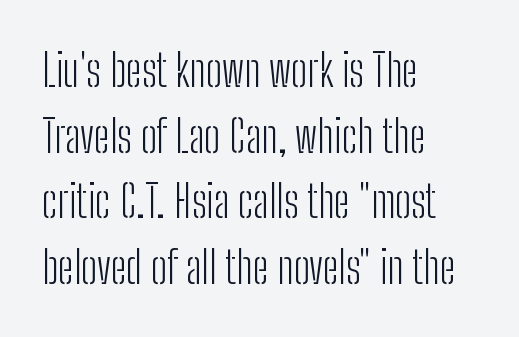
The image shows 45 px light, condensed sans-serif type, upright; set left-aligned, normal line spacing (1.46x), normal letter spacing, not underlined; low stroke contrast and a medium x-height.
